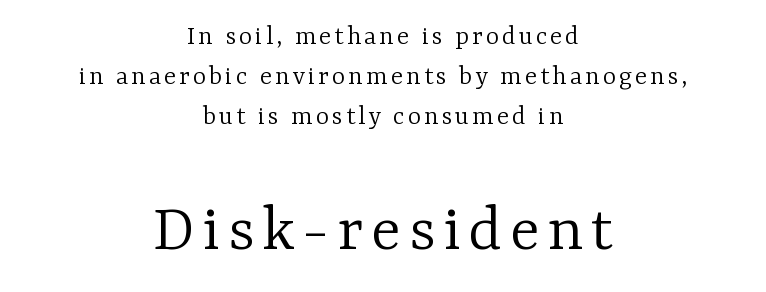
These lines are composed in type with serifs. Unbolded letterforms with no extra heft. One glance says typical: line gaps are just what's usual. Spacing verdict: proportional, widths tailored to each character. Has an underline been added? It has not.
